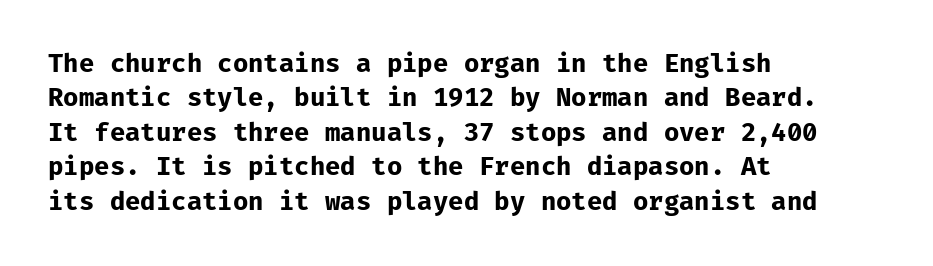
{"italic": "no", "bold": "yes", "underline": "no", "align": "left", "line_spacing": "normal", "line_spacing_ratio": 1.38, "letter_spacing": "normal", "letter_spacing_em": 0.0, "glyph_px": 25}
